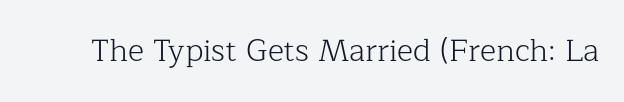
Q: Is the text bold? A: No.
Q: Is the text italic (slanted)? A: No, it is upright.
Q: Is the typeface a serif or a sans-serif typeface? A: Serif.
Q: Is the text underlined? A: No.
Q: Is the spacing between letters normal or unusually wide? A: Normal.
Q: Width (condensed, normal, or wide)? A: Normal.
Q: Stroke contrast? A: Low.
Q: x-height? A: Medium.
Q: Monospaced? A: No.
